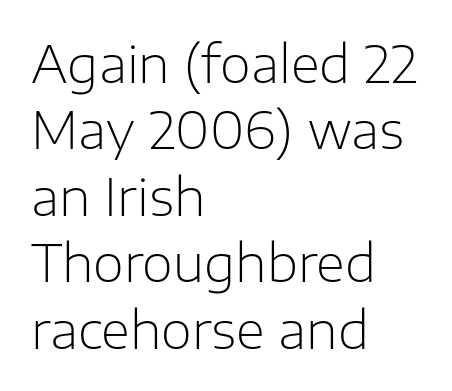
{"serif": "no", "italic": "no", "bold": "no", "weight": "light", "width": "normal", "stroke_contrast": "low", "x_height": "medium", "monospaced": "no", "underline": "no", "align": "left", "line_spacing": "normal", "line_spacing_ratio": 1.33, "letter_spacing": "normal", "letter_spacing_em": 0.0, "glyph_px": 50}
